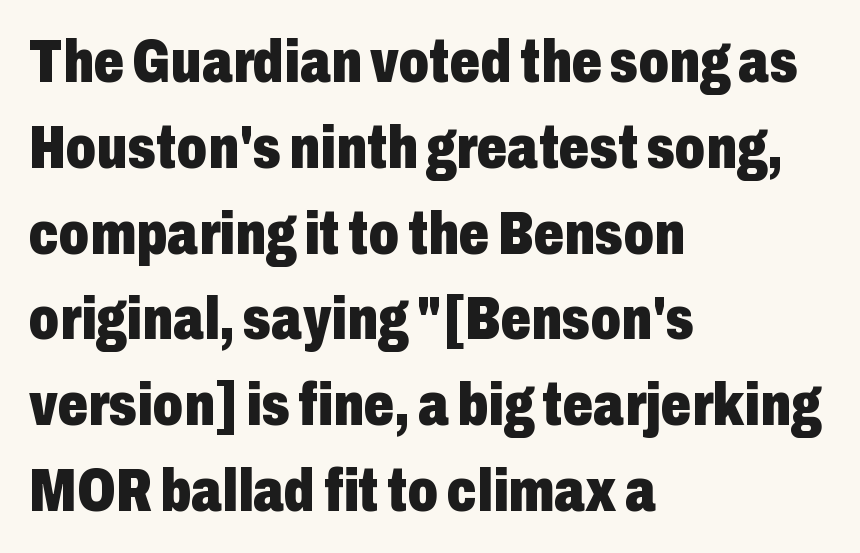
{"serif": "no", "italic": "no", "bold": "yes", "weight": "heavy", "width": "condensed", "stroke_contrast": "low", "x_height": "medium", "monospaced": "no", "underline": "no", "align": "left", "line_spacing": "normal", "line_spacing_ratio": 1.43, "letter_spacing": "normal", "letter_spacing_em": 0.0, "glyph_px": 60}
